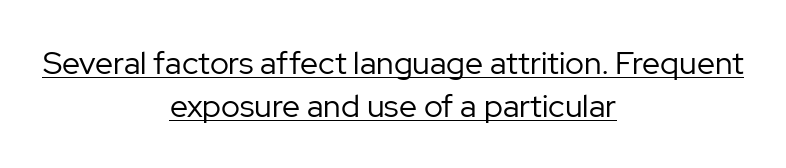
{"serif": "no", "italic": "no", "bold": "no", "weight": "regular", "width": "normal", "stroke_contrast": "low", "x_height": "medium", "monospaced": "no", "underline": "yes", "align": "center", "line_spacing": "normal", "line_spacing_ratio": 1.33, "letter_spacing": "normal", "letter_spacing_em": 0.0, "glyph_px": 32}
